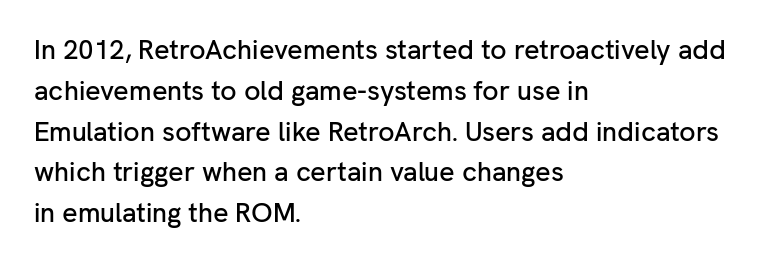
{"italic": "no", "underline": "no", "align": "left", "line_spacing": "normal", "line_spacing_ratio": 1.51, "letter_spacing": "normal", "letter_spacing_em": 0.0, "glyph_px": 27}
